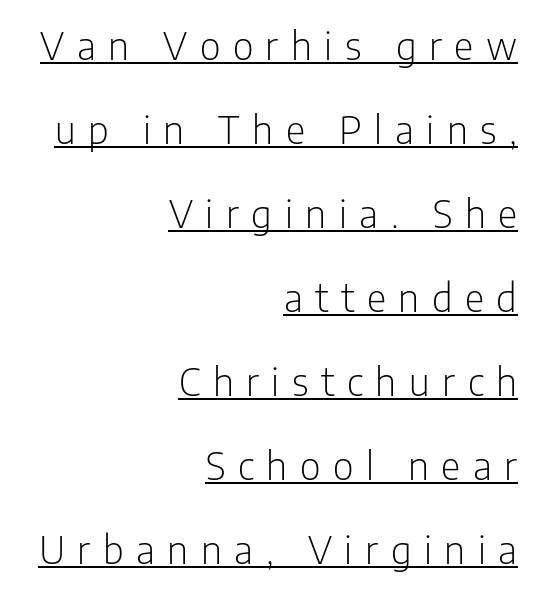
The image shows 38 px light, condensed sans-serif type, upright; set right-aligned, loose line spacing (2.21x), unusually wide letter spacing (+0.33 em), underlined; low stroke contrast and a medium x-height.
